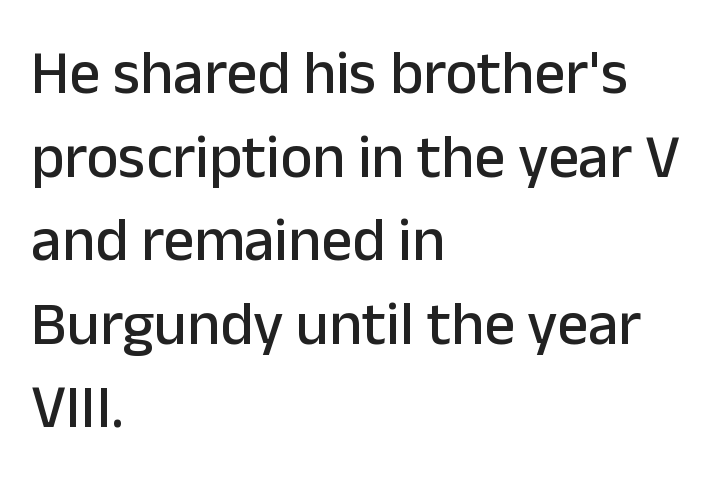
Regarding leading, the lines here are spaced in the standard way. A clean baseline with only descenders dipping below it. The specimen reads as upright at a glance. Short and long lines alike share a common starting point at left. These lines are composed in type without serifs. The letters advance in unequal steps, a hallmark of proportional type.
